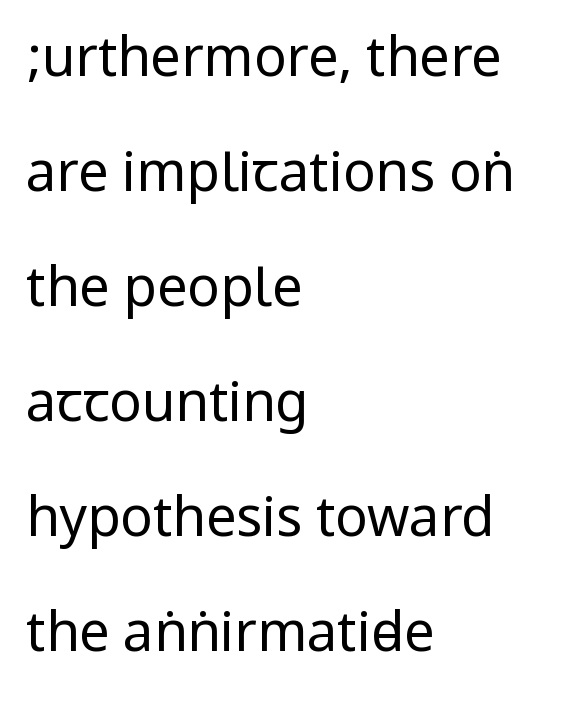
No chunkiness to these letters — they're not bold. Anything drawn beneath the words? Only blank space. Every character sits straight up, as roman type does. If you drew a ruler down the left edge, every line would touch it. Observe the ordinary spacing: letters are neighbours, not strangers.
